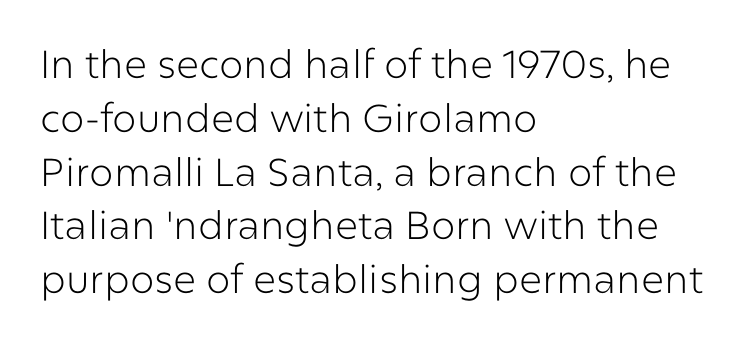
{"serif": "no", "italic": "no", "bold": "no", "weight": "light", "width": "normal", "stroke_contrast": "low", "x_height": "medium", "monospaced": "no", "underline": "no", "align": "left", "line_spacing": "normal", "line_spacing_ratio": 1.38, "letter_spacing": "normal", "letter_spacing_em": 0.0, "glyph_px": 39}
